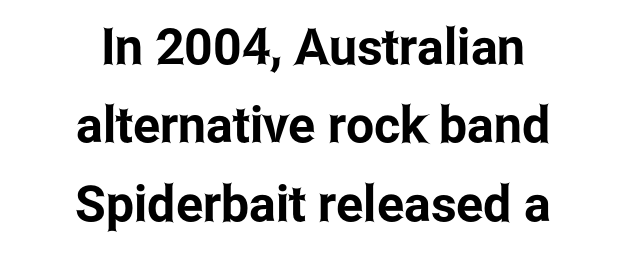
Characters follow at the spacing the type designer built in. Upright lettering throughout. Nothing sits at the stroke ends, so this counts as sans-serif. The leading is moderate, giving the passage an even texture. Is the block centered? Yes — each line is placed symmetrically about the middle.
